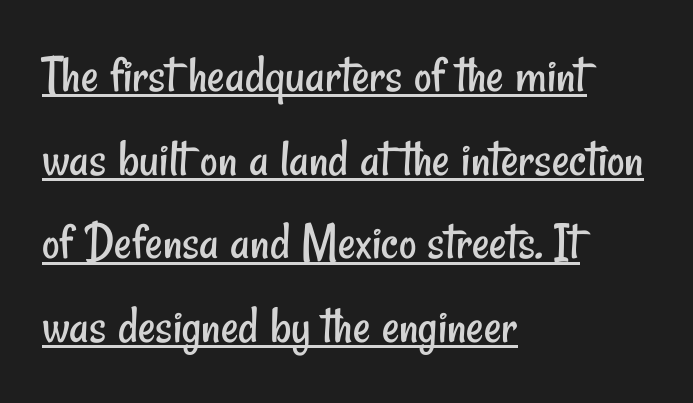
{"serif": "no", "bold": "no", "weight": "regular", "width": "condensed", "stroke_contrast": "low", "x_height": "small", "monospaced": "no", "underline": "yes", "align": "left", "line_spacing": "normal", "line_spacing_ratio": 1.55, "letter_spacing": "normal", "letter_spacing_em": 0.0, "glyph_px": 54}
